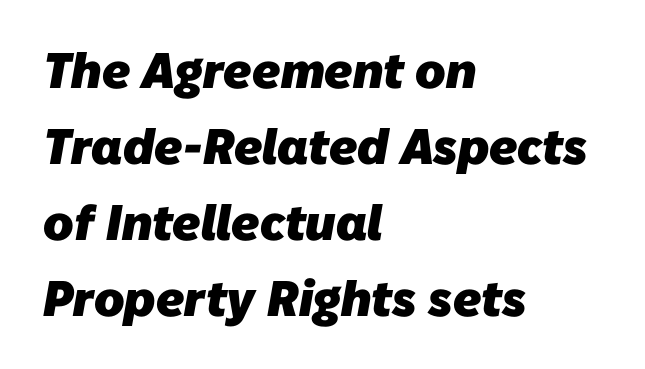
The image shows 50 px heavy sans-serif type; set left-aligned, normal line spacing (1.52x), normal letter spacing, not underlined; low stroke contrast and a medium x-height.
